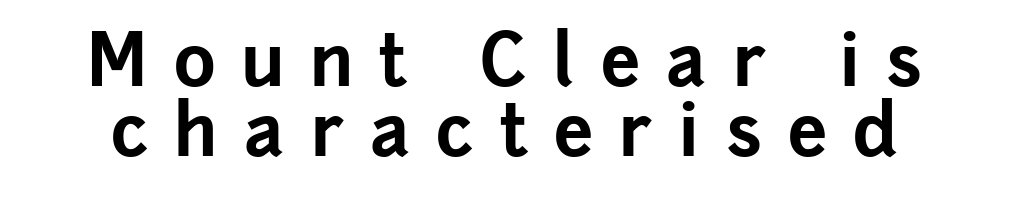
Q: Is the text bold? A: Yes.
Q: Is the text italic (slanted)? A: No, it is upright.
Q: Is the typeface a serif or a sans-serif typeface? A: Sans-serif.
Q: Is the text underlined? A: No.
Q: Is the spacing between letters normal or unusually wide? A: Unusually wide.
Q: Is the spacing between lines tight, normal or loose? A: Tight.
Q: Width (condensed, normal, or wide)? A: Normal.
Q: Stroke contrast? A: Low.
Q: x-height? A: Medium.
Q: Monospaced? A: No.
